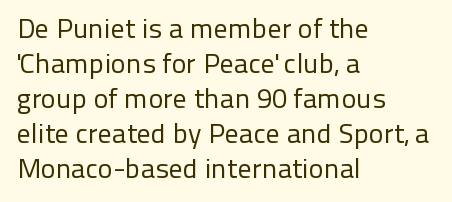
Q: Is the text bold? A: No.
Q: Is the text italic (slanted)? A: No, it is upright.
Q: Is the typeface a serif or a sans-serif typeface? A: Sans-serif.
Q: Is the text underlined? A: No.
Q: How is the paragraph aligned? A: Left-aligned.
Q: Is the spacing between letters normal or unusually wide? A: Normal.
Q: Is the spacing between lines tight, normal or loose? A: Normal.
Q: Width (condensed, normal, or wide)? A: Normal.
Q: Stroke contrast? A: Low.
Q: x-height? A: Medium.
Q: Monospaced? A: No.
